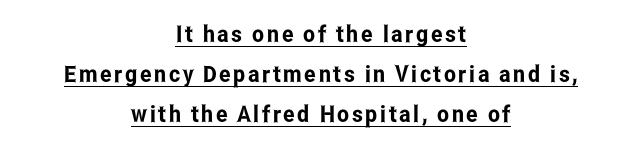
One-word summary of the alignment: center. The specimen includes a rule beneath the text block's lines. Vertical strokes here are truly vertical.
